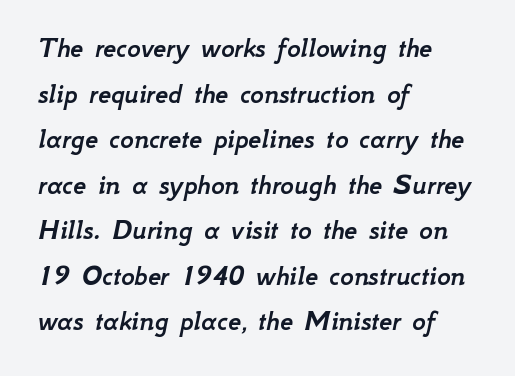
The string is rendered with underlining switched off. A typesetter would call this leading conventional body-copy spacing. The line texture is even and compact thanks to regular tracking. The paragraph shown leans on its left margin. Think of a printed novel: that variable character pitch is what you see here.
